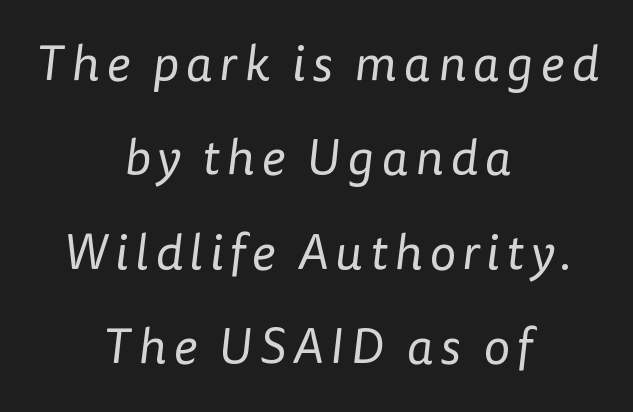
The image shows 50 px regular-weight sans-serif type; set centered, line spacing 1.89x, not underlined; low stroke contrast and a medium x-height.
